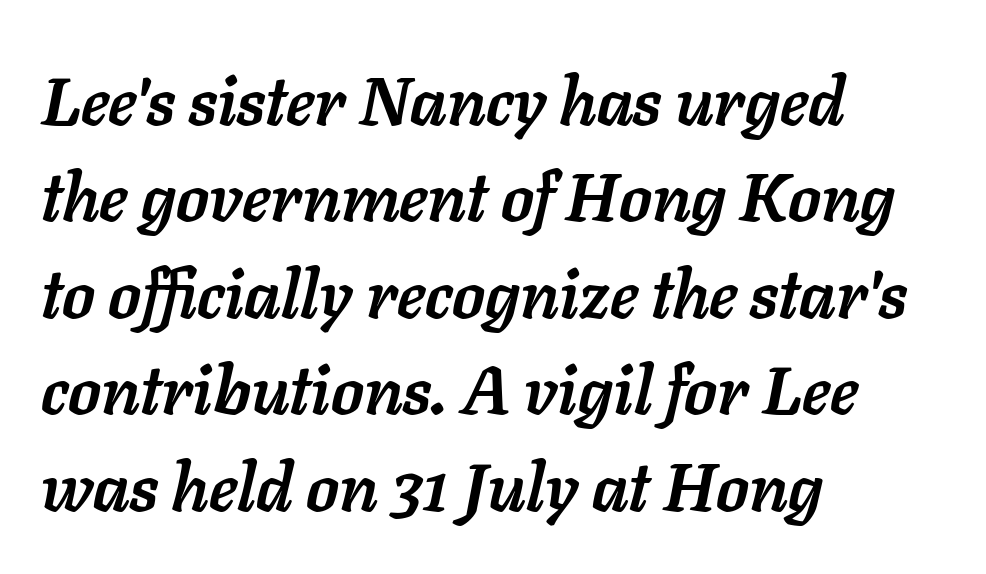
This sample has the flowing, uneven cadence of proportional lettering. Quick note: interline space is typical. Type without underlining. Line starts are locked; line ends wander. Students, note that the glyphs here touch the page at normal intervals.
